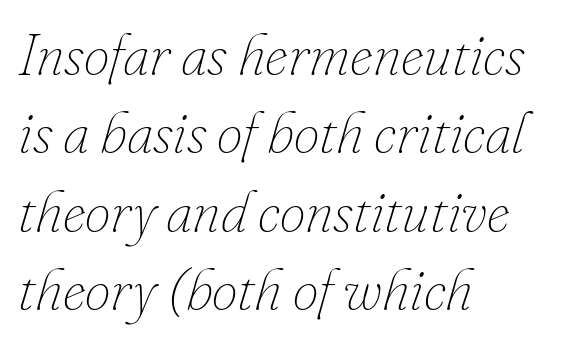
Q: Is the text bold? A: No.
Q: Is the text italic (slanted)? A: Yes, it leans right by about 16 degrees.
Q: Is the text underlined? A: No.
Q: How is the paragraph aligned? A: Left-aligned.
Q: Is the spacing between letters normal or unusually wide? A: Normal.
Q: Is the spacing between lines tight, normal or loose? A: Normal.
Q: Width (condensed, normal, or wide)? A: Normal.
Q: Stroke contrast? A: Low.
Q: x-height? A: Small.
Q: Monospaced? A: No.
